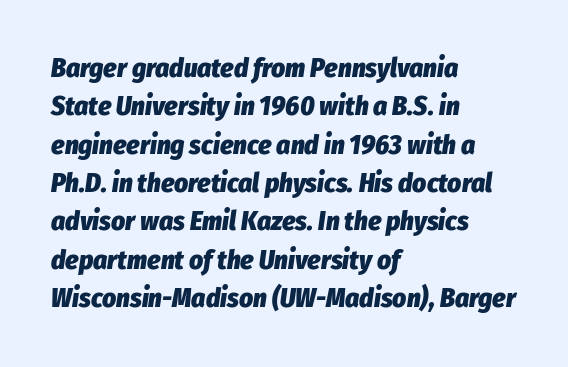
Line beginnings align vertically; line endings do not. Slanted lettering throughout. I'd describe the lettering as bold — thick and assertive. Regular leading. Here the glyphs are tracked normally, forming tight word shapes. Underlining? Definitely not there.
